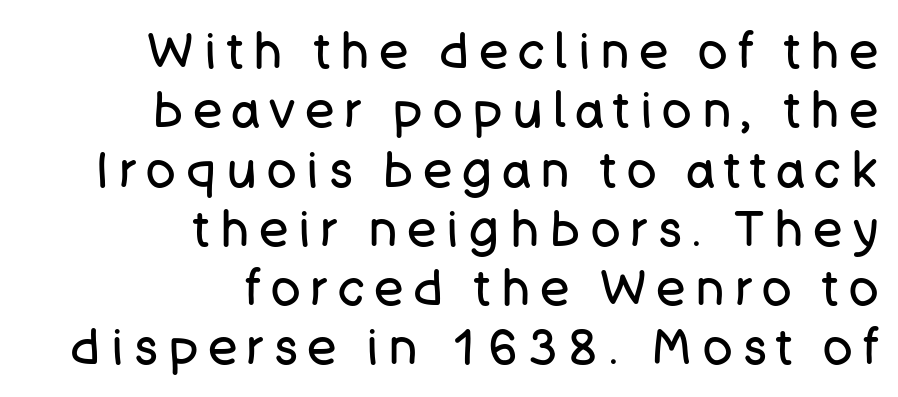
Underlining? Definitely not there. Is this a fixed-width face? No — the glyphs have proportional, varying widths. The typesetter chose a ragged-left arrangement here. The specimen reads as upright at a glance. No extra ink here — the face is not bold. The passage shown has open, widely tracked lettering throughout.
